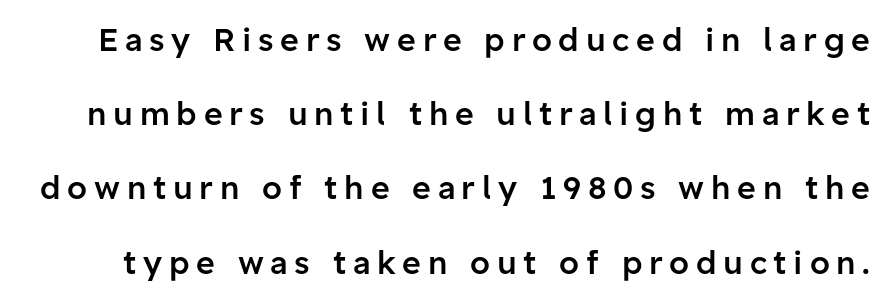
Q: Is the text bold? A: Semi-bold.
Q: Is the text italic (slanted)? A: No, it is upright.
Q: Is the typeface a serif or a sans-serif typeface? A: Sans-serif.
Q: Is the text underlined? A: No.
Q: Is the spacing between letters normal or unusually wide? A: Unusually wide.
Q: Is the spacing between lines tight, normal or loose? A: Loose.
Q: Width (condensed, normal, or wide)? A: Normal.
Q: Stroke contrast? A: Low.
Q: x-height? A: Medium.
Q: Monospaced? A: No.
